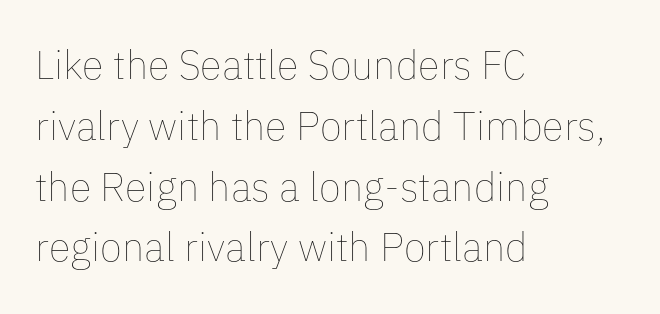
The image shows 40 px thin type, upright; set left-aligned, normal line spacing (1.52x), normal letter spacing, not underlined; low stroke contrast and a medium x-height.
